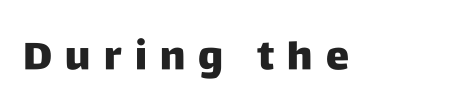
Q: Is the text italic (slanted)? A: No, it is upright.
Q: Is the typeface a serif or a sans-serif typeface? A: Sans-serif.
Q: Is the text underlined? A: No.
Q: Is the spacing between letters normal or unusually wide? A: Unusually wide.
Q: Width (condensed, normal, or wide)? A: Normal.
Q: Stroke contrast? A: Low.
Q: x-height? A: Large.
Q: Monospaced? A: No.
